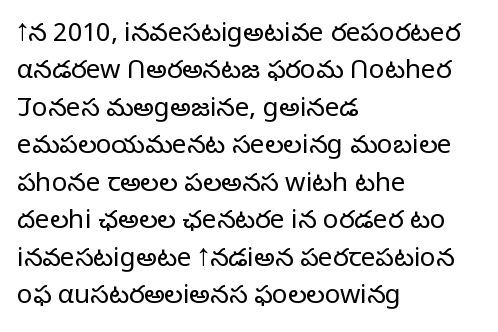
Is the letter spacing exaggerated? No — it looks like the ordinary default. This block has exactly the height ordinary leading produces. This is the regular roman posture of the typeface. Weight: not bold — regular or lighter.
